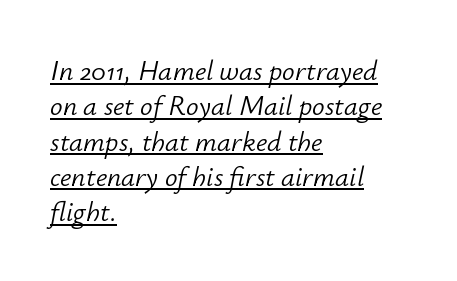
The image shows 28 px light type, italic (leaning right); set left-aligned, normal line spacing (1.26x), normal letter spacing, underlined; low stroke contrast and a small x-height.
